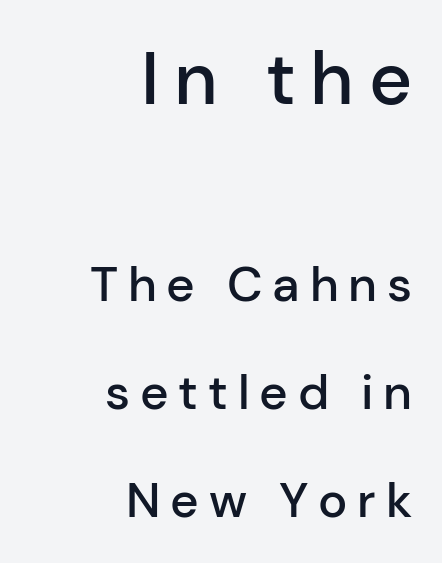
A typesetter would mark this as roman, not italic. The space directly below the letters is spotless. Horizontally, the lines are justified to the trailing edge only. Does the bottom block carry the larger type? No, the top block does.
